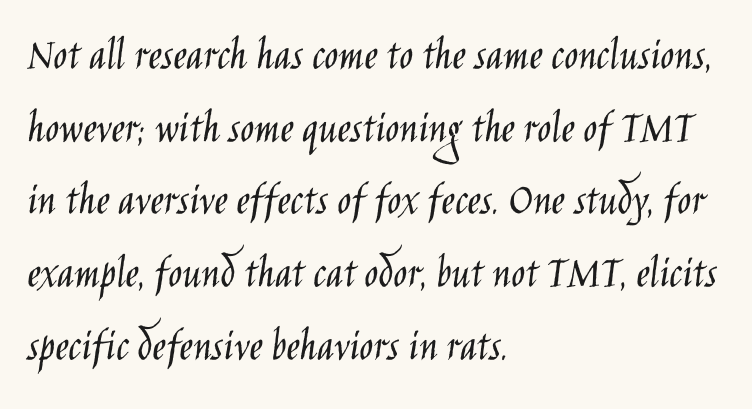
Q: Is the text bold? A: No.
Q: Is the text italic (slanted)? A: Yes.
Q: Is the typeface a serif or a sans-serif typeface? A: Sans-serif.
Q: Is the text underlined? A: No.
Q: How is the paragraph aligned? A: Left-aligned.
Q: Is the spacing between letters normal or unusually wide? A: Normal.
Q: Is the spacing between lines tight, normal or loose? A: Normal.
Q: Width (condensed, normal, or wide)? A: Condensed.
Q: Stroke contrast? A: Low.
Q: x-height? A: Large.
Q: Monospaced? A: No.
